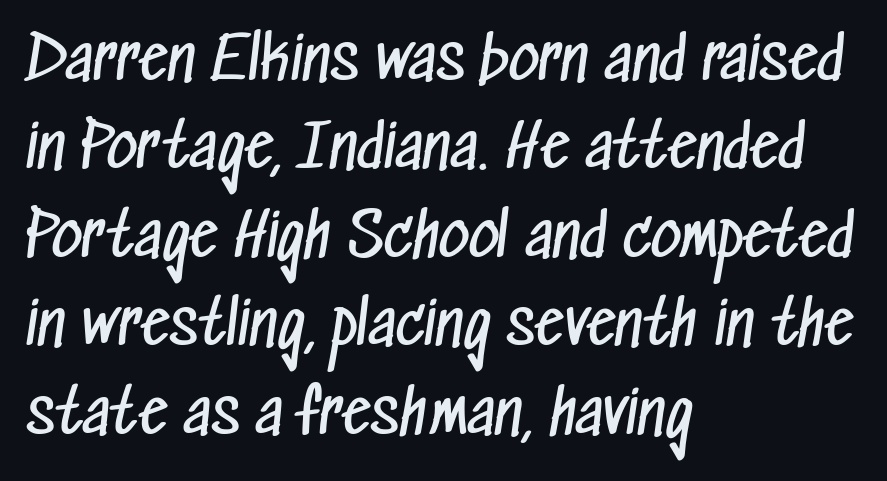
The letterforms sit at book weight or below. Unlike a traditional serif, this face leaves its strokes unadorned. The type is set solid horizontally, with unmodified tracking. Alignment: flush left.
